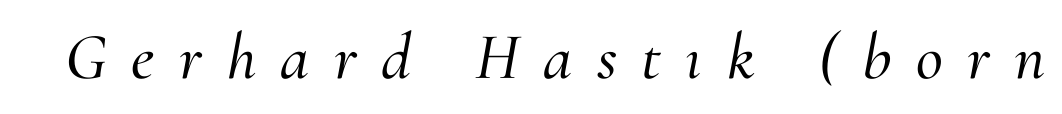
Q: Is the text italic (slanted)? A: Yes, it leans right by about 10 degrees.
Q: Is the typeface a serif or a sans-serif typeface? A: Serif.
Q: Is the text underlined? A: No.
Q: Is the spacing between letters normal or unusually wide? A: Unusually wide.
Q: Width (condensed, normal, or wide)? A: Normal.
Q: Stroke contrast? A: Medium.
Q: x-height? A: Small.
Q: Monospaced? A: No.
